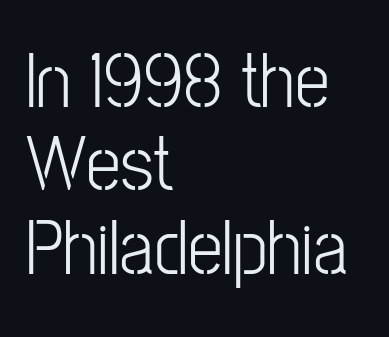
The image shows 78 px light, condensed sans-serif type, upright; set left-aligned, tight line spacing (1.07x), normal letter spacing, not underlined; low stroke contrast and a medium x-height.
